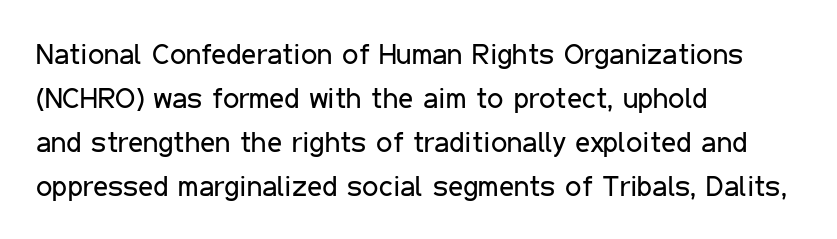
{"serif": "no", "italic": "no", "bold": "no", "weight": "regular", "width": "condensed", "stroke_contrast": "low", "x_height": "medium", "monospaced": "no", "underline": "no", "align": "left", "line_spacing": "normal", "line_spacing_ratio": 1.52, "letter_spacing": "normal", "letter_spacing_em": 0.0, "glyph_px": 29}
